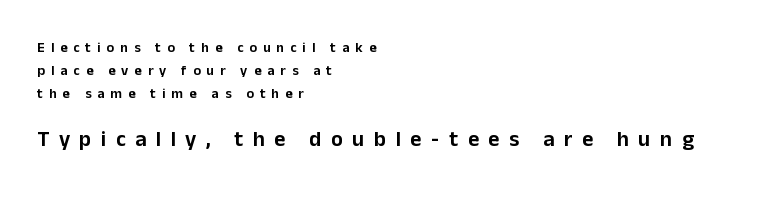
The image shows 22 px text type, upright; set left-aligned, normal line spacing (1.63x), unusually wide letter spacing (+0.43 em), not underlined; the second (bottom) block is 1.57x larger.
